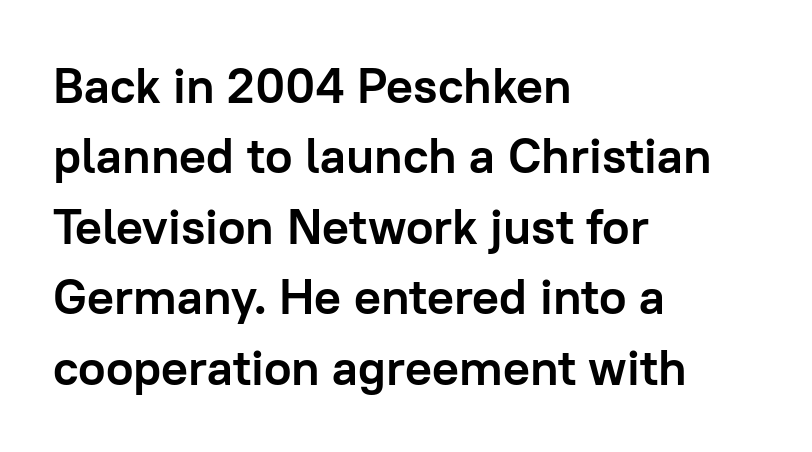
{"serif": "no", "italic": "no", "bold": "yes", "weight": "semibold", "width": "normal", "stroke_contrast": "low", "x_height": "medium", "monospaced": "no", "underline": "no", "align": "left", "line_spacing": "normal", "line_spacing_ratio": 1.41, "letter_spacing": "normal", "letter_spacing_em": 0.0, "glyph_px": 50}
